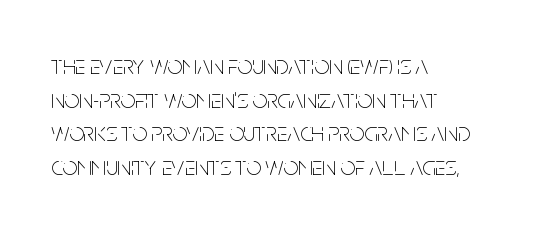
Interline gaps are of average width in this sample. In terms of posture, this sample is upright. Teacher's note: observe the even left margin — that is flush-left alignment. The cut favours lightness, reaching ordinary text weight at its darkest.
